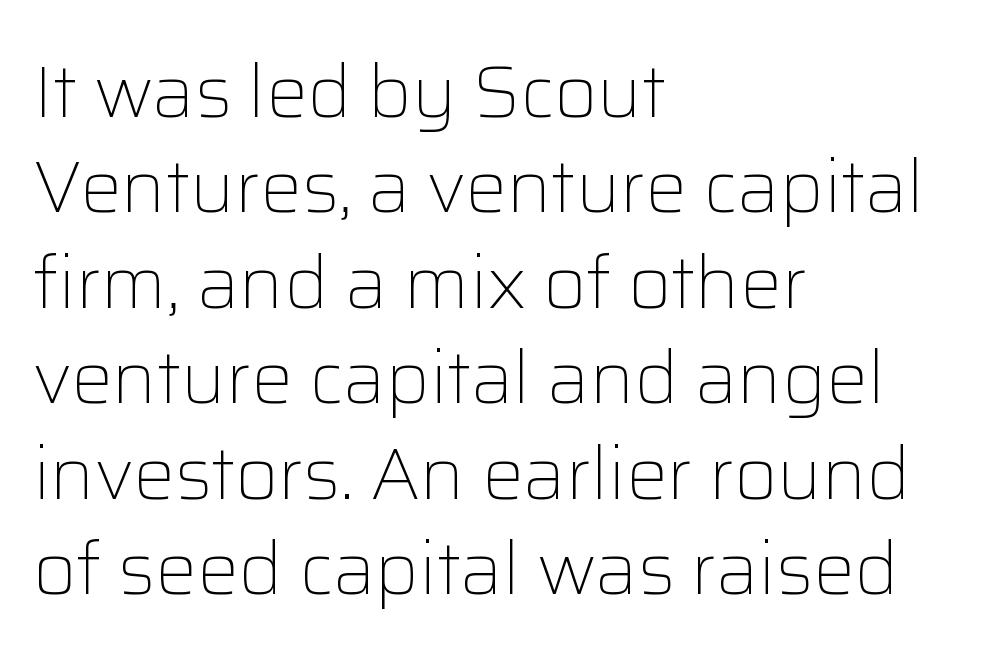
{"serif": "no", "italic": "no", "bold": "no", "weight": "light", "width": "normal", "stroke_contrast": "low", "x_height": "medium", "monospaced": "no", "underline": "no", "align": "left", "line_spacing": "normal", "line_spacing_ratio": 1.29, "letter_spacing": "normal", "letter_spacing_em": 0.0, "glyph_px": 74}
